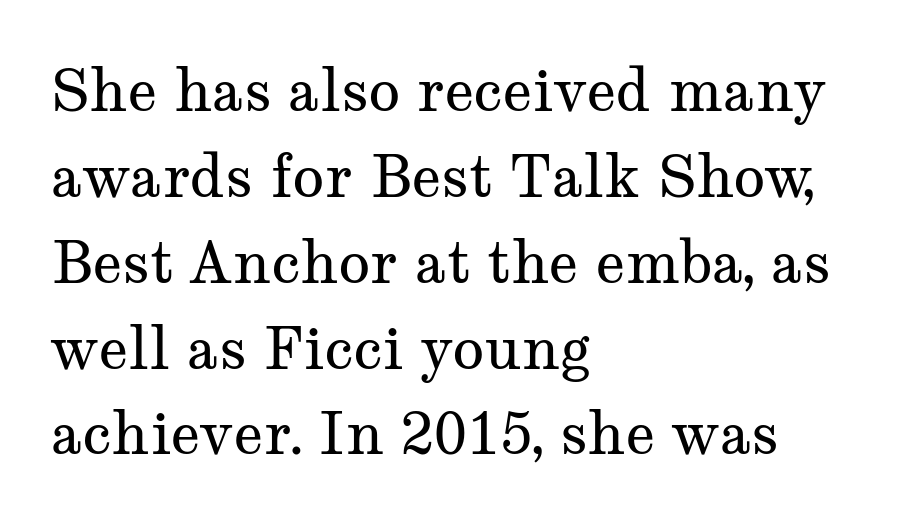
{"serif": "yes", "italic": "no", "bold": "no", "weight": "regular", "width": "wide", "stroke_contrast": "medium", "x_height": "medium", "monospaced": "no", "underline": "no", "align": "left", "line_spacing": "normal", "line_spacing_ratio": 1.48, "letter_spacing": "normal", "letter_spacing_em": 0.0, "glyph_px": 58}
